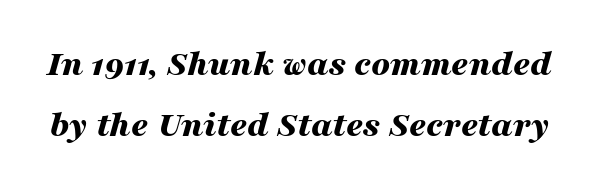
The face used here is proportionally spaced, like ordinary book or web type. As a designer I'd log this as weight 700, bold. Quick note: italic. Check under the words: just untouched page. Rows of type keep a routine distance in the vertical direction. Here the glyphs are tracked normally, forming tight word shapes.
